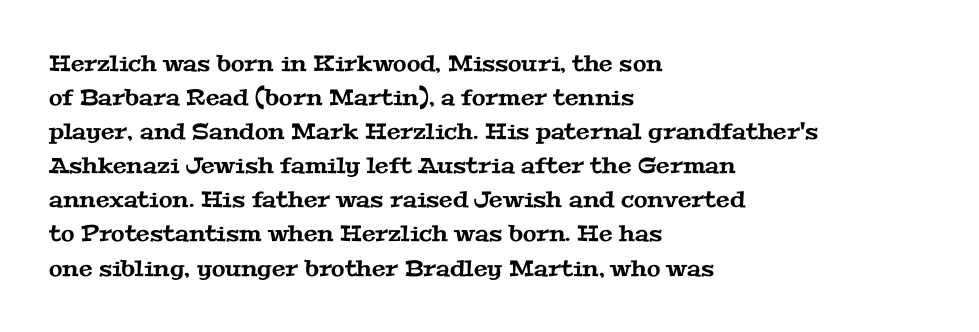
{"underline": "no", "align": "left", "line_spacing": "normal", "line_spacing_ratio": 1.55, "letter_spacing": "normal", "letter_spacing_em": 0.0, "glyph_px": 22}
